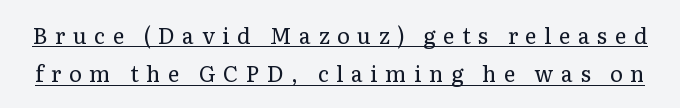
{"italic": "no", "bold": "no", "underline": "yes", "line_spacing_ratio": 1.75, "letter_spacing": "wide", "letter_spacing_em": 0.34, "glyph_px": 22}
